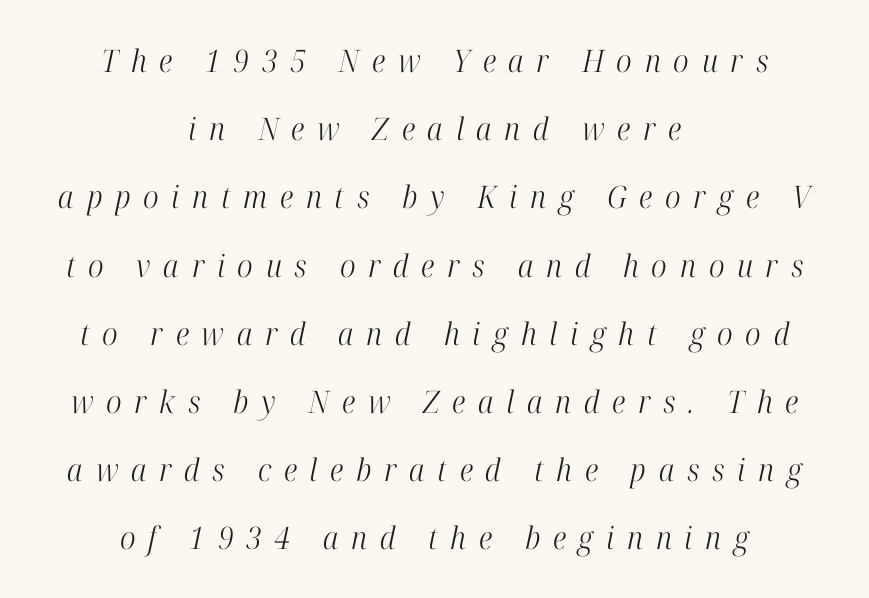
{"serif": "yes", "italic": "yes", "lean": "right", "slant_degrees": 12, "bold": "no", "weight": "light", "width": "condensed", "stroke_contrast": "high", "x_height": "medium", "monospaced": "no", "underline": "no", "align": "center", "line_spacing": "loose", "line_spacing_ratio": 2.2, "letter_spacing": "wide", "letter_spacing_em": 0.41, "glyph_px": 31}
